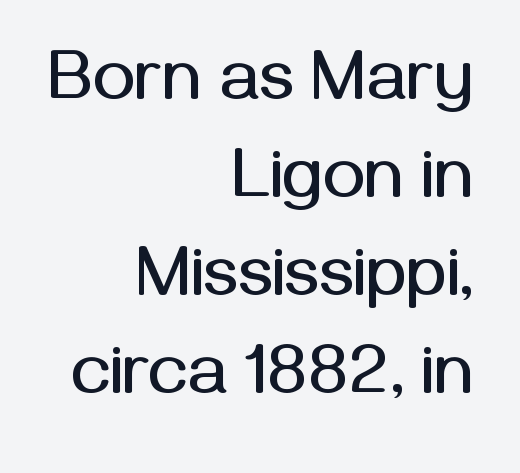
Notice how the passage keeps a crisp vertical edge on the right only. Quick note: underline off. The space between consecutive lines is moderate. Posture: straight, roman, zero tilt.
